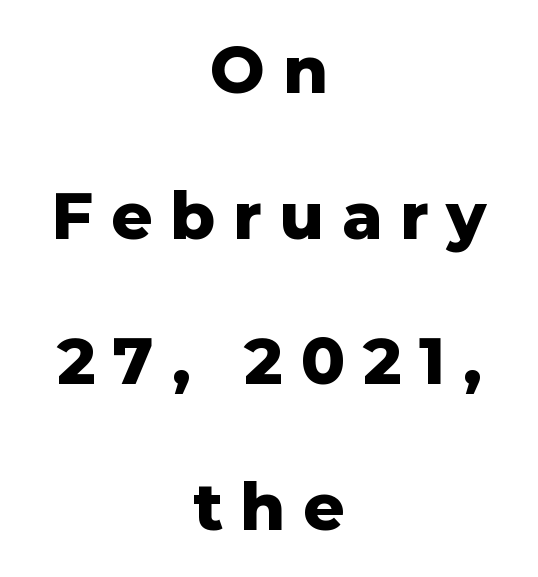
Every row of glyphs is offset so its center matches the block's center. Here the glyphs are tracked loosely, breaking word shapes into spaced letters. Think of a printed novel: that variable character pitch is what you see here. Chunky letters — that's bold for sure. The lettering stays uniformly vertical, giving the passage a roman look. The typeface chosen for these lines omits serifs.
